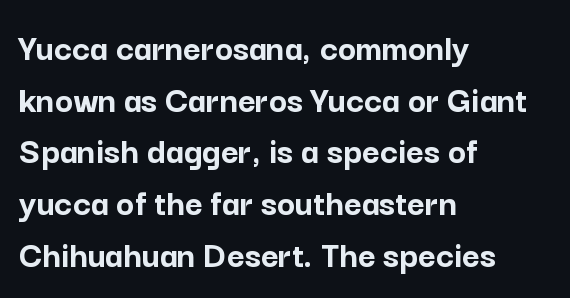
Q: Is the text bold? A: Yes.
Q: Is the text italic (slanted)? A: No, it is upright.
Q: Is the typeface a serif or a sans-serif typeface? A: Sans-serif.
Q: Is the text underlined? A: No.
Q: How is the paragraph aligned? A: Left-aligned.
Q: Is the spacing between letters normal or unusually wide? A: Normal.
Q: Is the spacing between lines tight, normal or loose? A: Normal.
Q: Width (condensed, normal, or wide)? A: Normal.
Q: Stroke contrast? A: Low.
Q: x-height? A: Medium.
Q: Monospaced? A: No.
